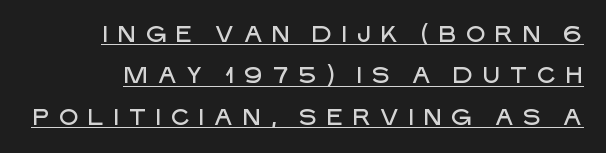
{"italic": "no", "underline": "yes", "line_spacing_ratio": 1.8, "letter_spacing": "wide", "letter_spacing_em": 0.35, "glyph_px": 23}
